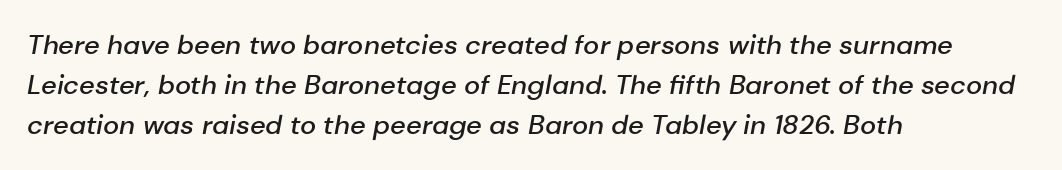
{"italic": "yes", "lean": "right", "slant_degrees": 10, "bold": "semi", "underline": "no", "align": "left", "line_spacing": "normal", "line_spacing_ratio": 1.48, "letter_spacing": "normal", "letter_spacing_em": 0.0, "glyph_px": 27}
